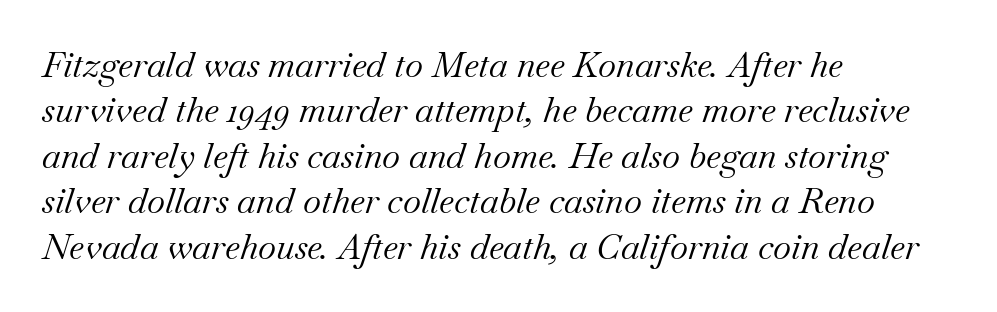
Counters stay open thanks to moderate or lighter strokes. The passage shown is typed in a proportional face where columns would drift. This rendering leaves character spacing at its baseline value. Layout note: lines flush left.
